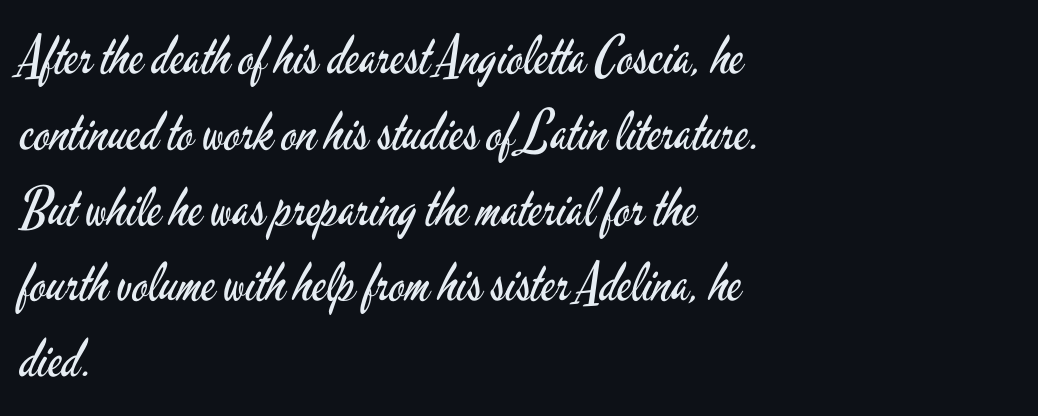
Q: Is the text bold? A: No.
Q: Is the text italic (slanted)? A: Yes.
Q: Is the typeface a serif or a sans-serif typeface? A: Sans-serif.
Q: Is the text underlined? A: No.
Q: How is the paragraph aligned? A: Left-aligned.
Q: Is the spacing between letters normal or unusually wide? A: Normal.
Q: Is the spacing between lines tight, normal or loose? A: Normal.
Q: Width (condensed, normal, or wide)? A: Condensed.
Q: Stroke contrast? A: Low.
Q: x-height? A: Small.
Q: Monospaced? A: No.
